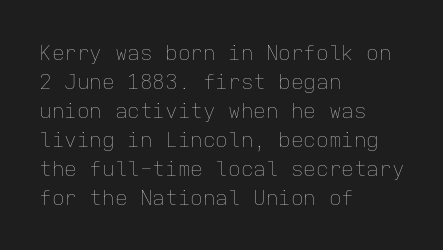
The image shows 21 px text type, upright; set left-aligned, normal line spacing (1.38x), normal letter spacing, not underlined.
